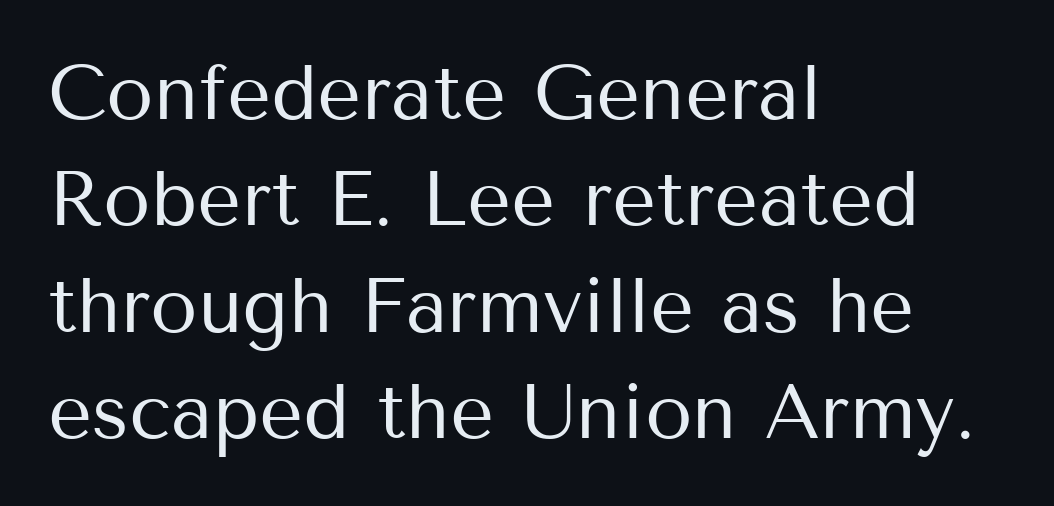
Q: Is the text bold? A: No.
Q: Is the text italic (slanted)? A: No, it is upright.
Q: Is the typeface a serif or a sans-serif typeface? A: Sans-serif.
Q: Is the text underlined? A: No.
Q: How is the paragraph aligned? A: Left-aligned.
Q: Is the spacing between letters normal or unusually wide? A: Normal.
Q: Is the spacing between lines tight, normal or loose? A: Normal.
Q: Width (condensed, normal, or wide)? A: Normal.
Q: Stroke contrast? A: Medium.
Q: x-height? A: Medium.
Q: Monospaced? A: No.
